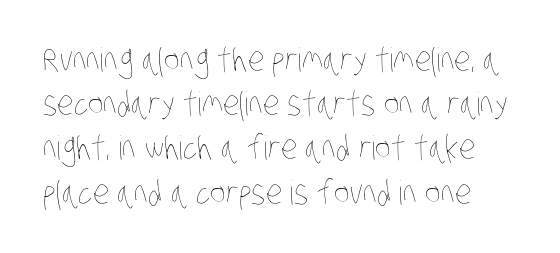
{"bold": "no", "weight": "thin", "width": "condensed", "stroke_contrast": "low", "x_height": "large", "monospaced": "no", "underline": "no", "line_spacing": "normal", "line_spacing_ratio": 1.34, "letter_spacing": "normal", "letter_spacing_em": 0.0, "glyph_px": 33}
